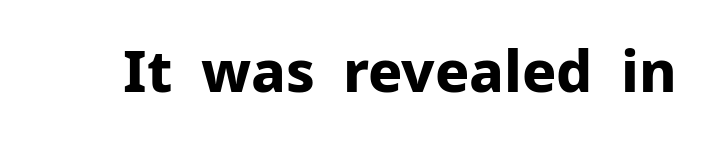
{"serif": "no", "italic": "no", "bold": "yes", "weight": "bold", "width": "normal", "stroke_contrast": "low", "x_height": "medium", "monospaced": "no", "underline": "no", "letter_spacing": "normal", "letter_spacing_em": 0.0, "glyph_px": 57}
